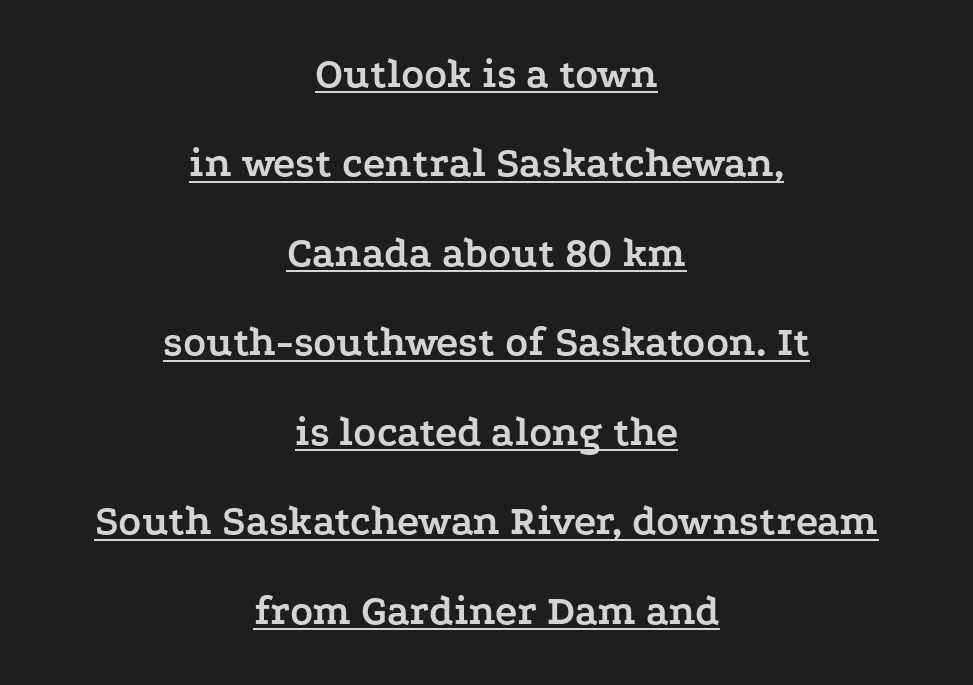
{"serif": "yes", "italic": "no", "bold": "yes", "weight": "semibold", "width": "wide", "stroke_contrast": "low", "x_height": "medium", "monospaced": "no", "underline": "yes", "align": "center", "line_spacing": "loose", "line_spacing_ratio": 2.13, "letter_spacing": "normal", "letter_spacing_em": 0.0, "glyph_px": 42}
